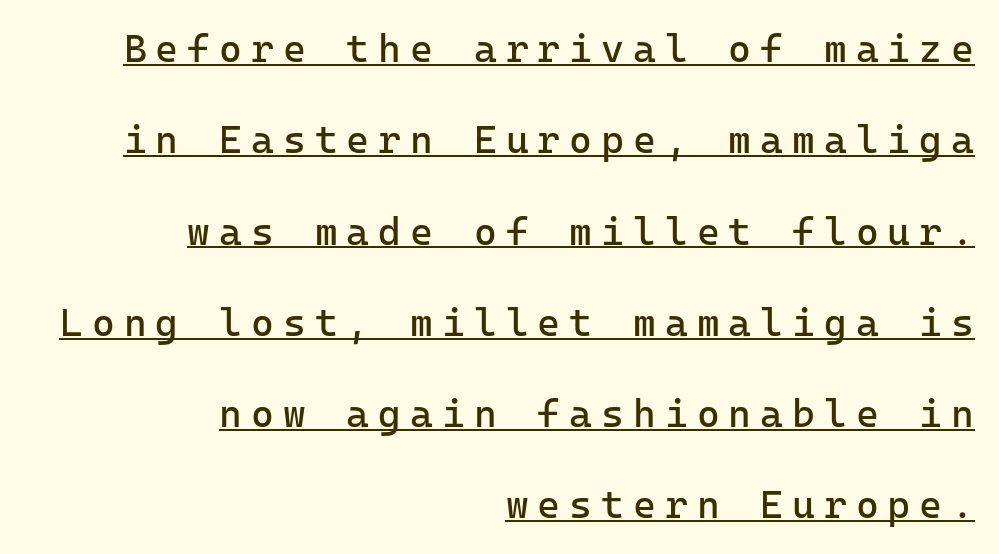
Q: Is the text bold? A: No.
Q: Is the text italic (slanted)? A: No, it is upright.
Q: Is the typeface a serif or a sans-serif typeface? A: Sans-serif.
Q: Is the text underlined? A: Yes.
Q: How is the paragraph aligned? A: Right-aligned.
Q: Is the spacing between letters normal or unusually wide? A: Unusually wide.
Q: Is the spacing between lines tight, normal or loose? A: Loose.
Q: Width (condensed, normal, or wide)? A: Normal.
Q: Stroke contrast? A: Low.
Q: x-height? A: Medium.
Q: Monospaced? A: Yes.
